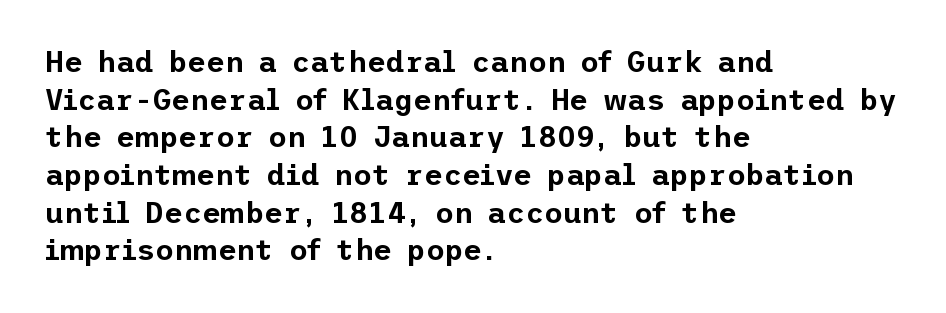
{"serif": "no", "italic": "no", "width": "normal", "stroke_contrast": "low", "x_height": "medium", "underline": "no", "align": "left", "line_spacing": "normal", "line_spacing_ratio": 1.3, "letter_spacing": "normal", "letter_spacing_em": 0.0, "glyph_px": 29}
